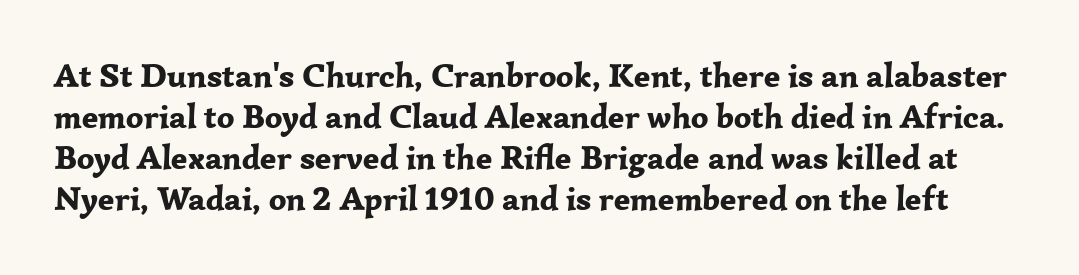
Q: Is the text bold? A: Yes.
Q: Is the text italic (slanted)? A: No, it is upright.
Q: Is the typeface a serif or a sans-serif typeface? A: Serif.
Q: Is the text underlined? A: No.
Q: Is the spacing between letters normal or unusually wide? A: Normal.
Q: Width (condensed, normal, or wide)? A: Normal.
Q: Stroke contrast? A: Low.
Q: x-height? A: Medium.
Q: Monospaced? A: No.
